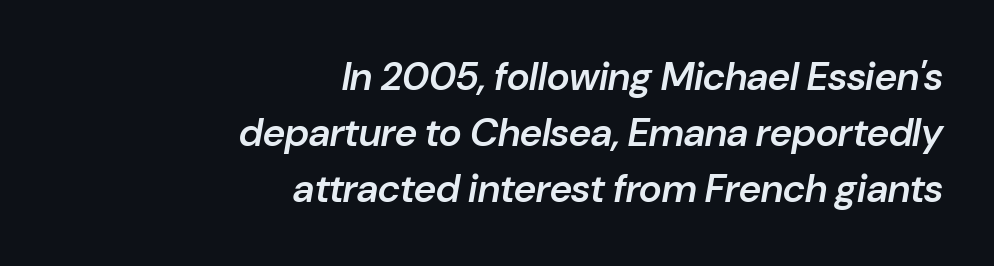
Q: Is the text bold? A: Semi-bold.
Q: Is the text italic (slanted)? A: Yes, it leans right by about 10 degrees.
Q: Is the text underlined? A: No.
Q: How is the paragraph aligned? A: Right-aligned.
Q: Is the spacing between letters normal or unusually wide? A: Normal.
Q: Is the spacing between lines tight, normal or loose? A: Normal.
Q: Width (condensed, normal, or wide)? A: Normal.
Q: Stroke contrast? A: Low.
Q: x-height? A: Medium.
Q: Monospaced? A: No.
